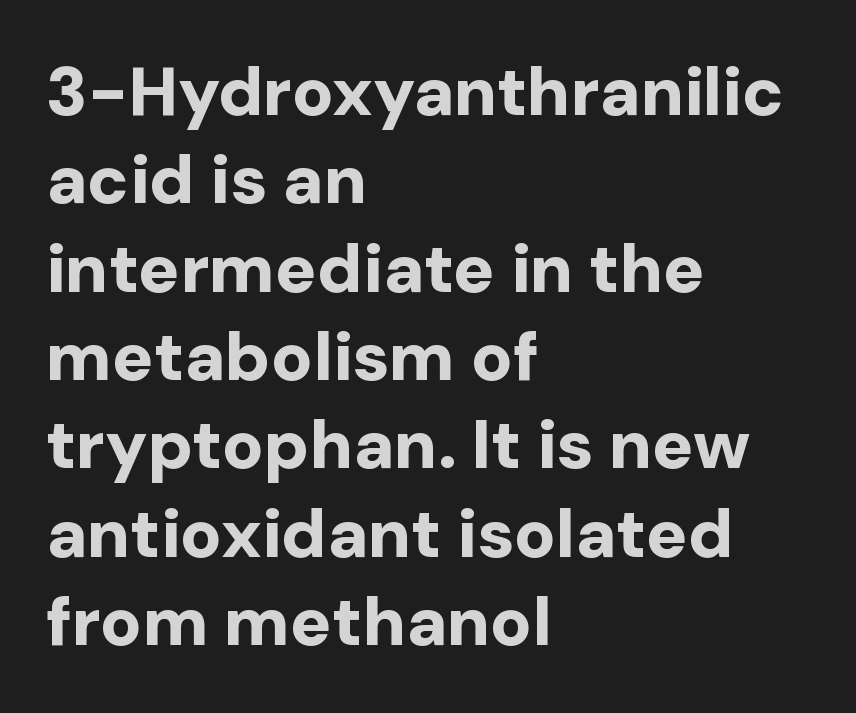
The image shows 69 px bold sans-serif type, upright; set left-aligned, normal line spacing (1.28x), normal letter spacing, not underlined; low stroke contrast and a medium x-height.
